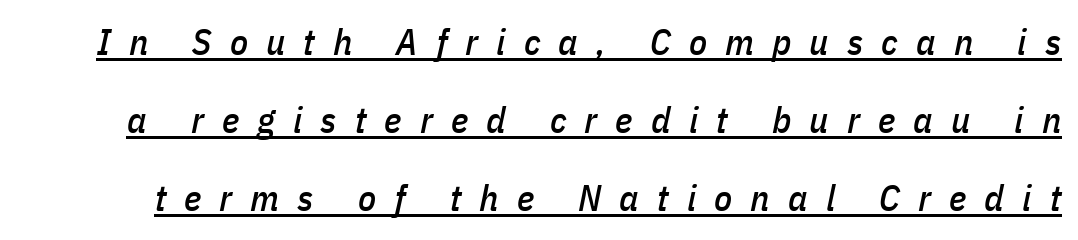
{"italic": "yes", "lean": "right", "slant_degrees": 11, "width": "condensed", "stroke_contrast": "low", "x_height": "medium", "monospaced": "no", "underline": "yes", "line_spacing": "loose", "line_spacing_ratio": 2.11, "letter_spacing": "wide", "letter_spacing_em": 0.49, "glyph_px": 37}
